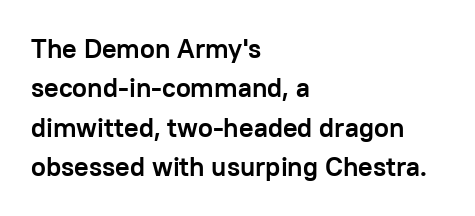
The line texture is even and compact thanks to regular tracking. Notice how the passage keeps a crisp vertical edge on the left only. Rendered with straight, roman letterforms. A bare baseline throughout the passage. One glance says typical: line gaps are just what's usual.
